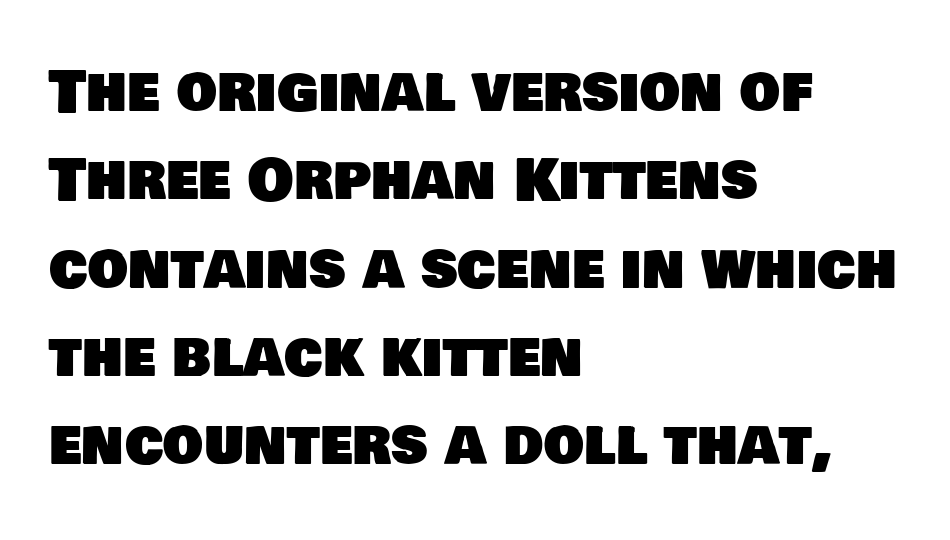
The image shows 57 px sans-serif type; set left-aligned, normal line spacing (1.55x), normal letter spacing, not underlined; low stroke contrast and a large x-height.
